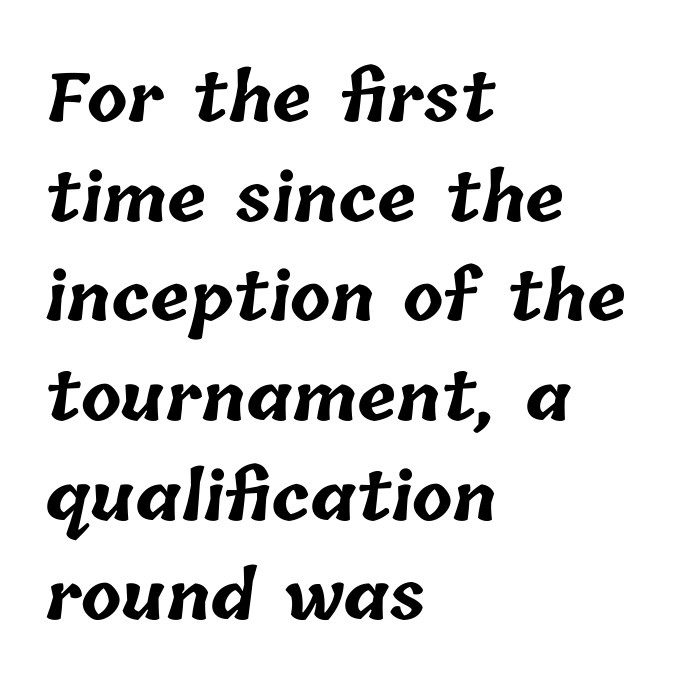
The image shows 66 px bold type; set left-aligned, normal line spacing (1.51x), normal letter spacing, not underlined; low stroke contrast and a medium x-height.
